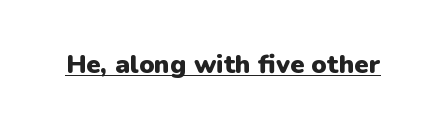
No extra tracking has been applied to these lines. Glance below the letters and you will spot a drawn line. Quick note: not italic, upright. The letters are bold, with thick, heavy strokes.
